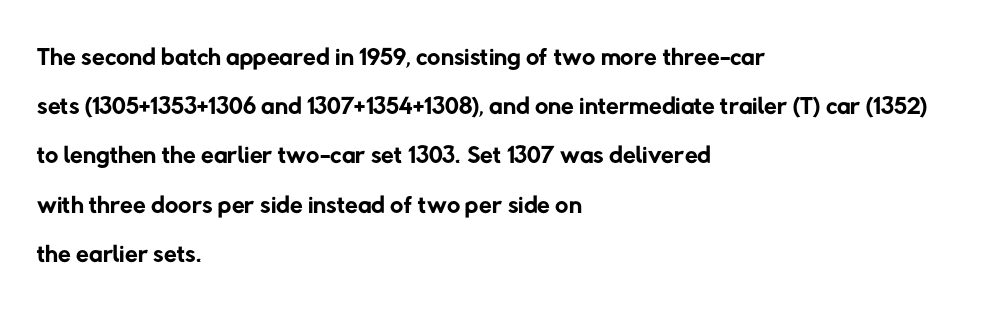
{"serif": "no", "bold": "no", "weight": "regular", "width": "normal", "stroke_contrast": "low", "x_height": "medium", "monospaced": "no", "underline": "no", "align": "left", "line_spacing": "normal", "line_spacing_ratio": 1.33, "letter_spacing": "normal", "letter_spacing_em": 0.0, "glyph_px": 37}
